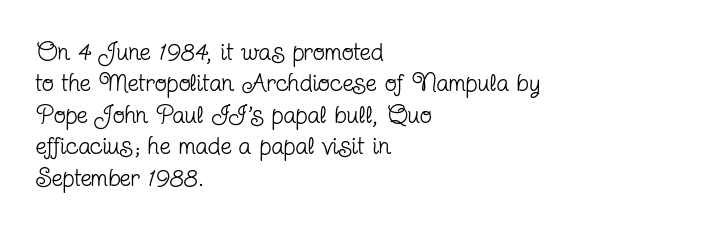
Q: Is the text bold? A: No.
Q: Is the text italic (slanted)? A: No, it is upright.
Q: Is the text underlined? A: No.
Q: How is the paragraph aligned? A: Left-aligned.
Q: Is the spacing between letters normal or unusually wide? A: Normal.
Q: Is the spacing between lines tight, normal or loose? A: Normal.
